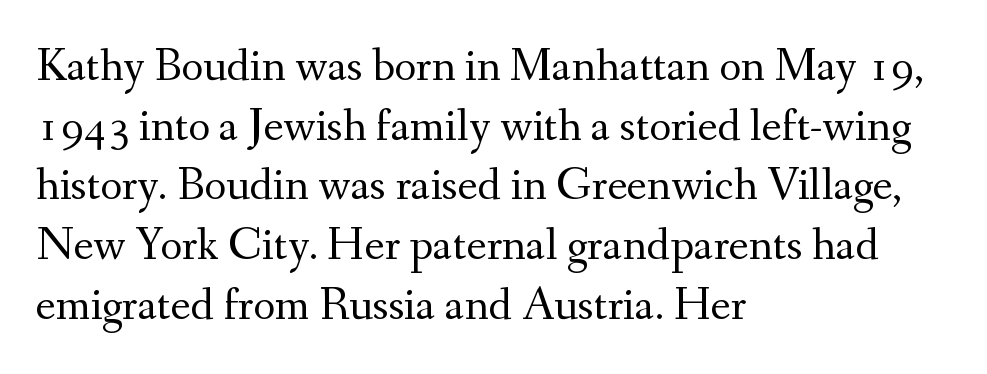
Yep, those are serifs on the letters. Quick note: not italic, upright. These glyphs show unthickened strokes, regular width or finer. One glance says typical: line gaps are just what's usual.
